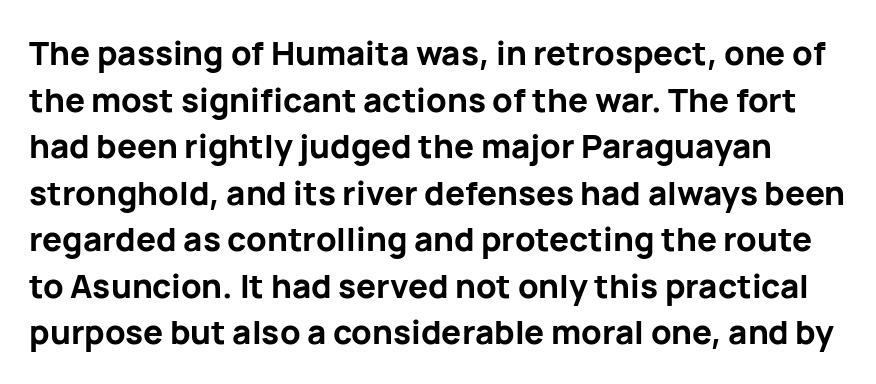
{"serif": "no", "italic": "no", "bold": "yes", "weight": "bold", "width": "normal", "stroke_contrast": "low", "x_height": "medium", "monospaced": "no", "underline": "no", "line_spacing": "normal", "line_spacing_ratio": 1.41, "letter_spacing": "normal", "letter_spacing_em": 0.0, "glyph_px": 33}
